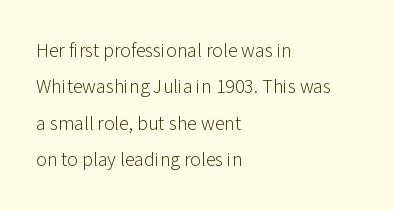
{"italic": "no", "bold": "no", "underline": "no", "align": "left", "line_spacing_ratio": 1.82, "letter_spacing": "normal", "letter_spacing_em": 0.0, "glyph_px": 20}
